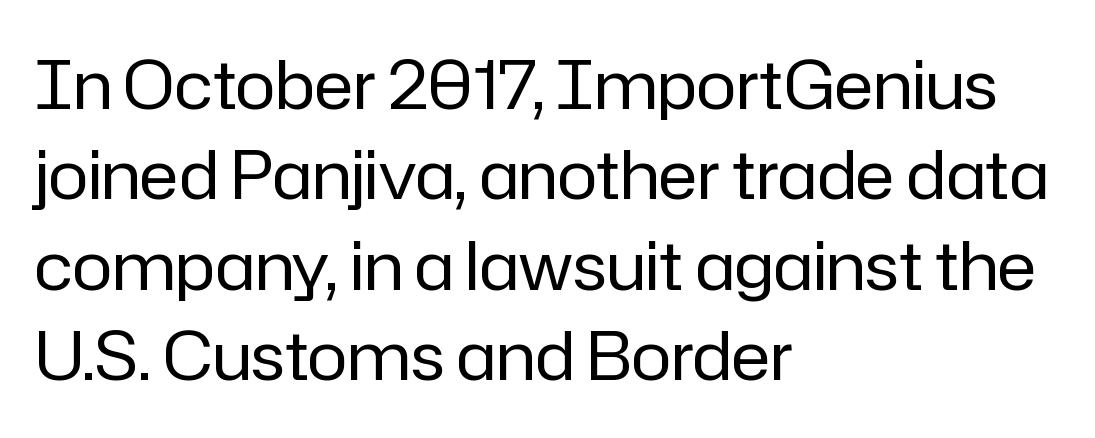
{"serif": "no", "italic": "no", "bold": "no", "weight": "regular", "width": "normal", "stroke_contrast": "low", "x_height": "medium", "monospaced": "no", "underline": "no", "align": "left", "line_spacing": "normal", "line_spacing_ratio": 1.35, "letter_spacing": "normal", "letter_spacing_em": 0.0, "glyph_px": 67}
